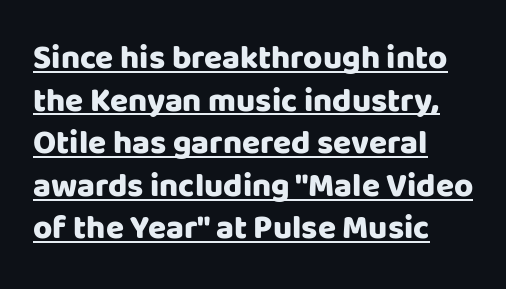
{"serif": "no", "italic": "no", "bold": "yes", "weight": "heavy", "width": "normal", "stroke_contrast": "low", "x_height": "large", "monospaced": "no", "underline": "yes", "align": "left", "line_spacing": "normal", "line_spacing_ratio": 1.29, "letter_spacing": "normal", "letter_spacing_em": 0.0, "glyph_px": 33}
